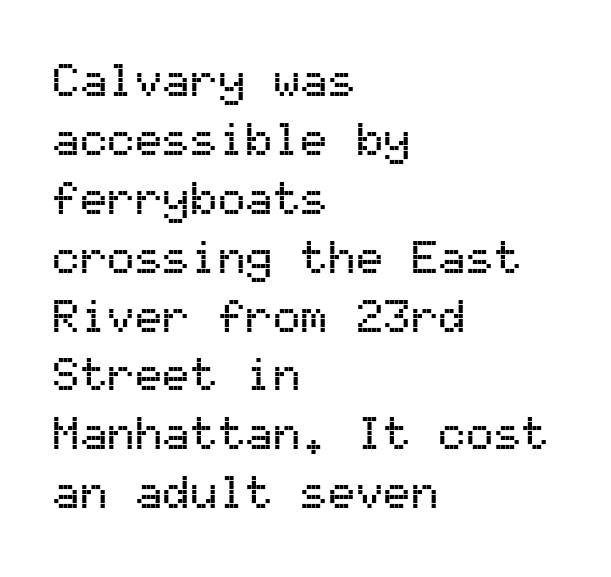
{"serif": "no", "italic": "no", "width": "normal", "stroke_contrast": "medium", "x_height": "medium", "monospaced": "yes", "underline": "no", "align": "left", "line_spacing": "normal", "line_spacing_ratio": 1.28, "letter_spacing": "normal", "letter_spacing_em": 0.0, "glyph_px": 46}
